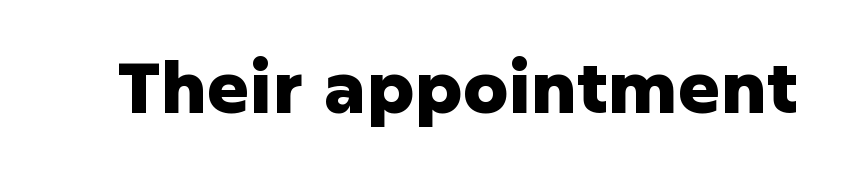
Q: Is the text bold? A: Yes.
Q: Is the text italic (slanted)? A: No, it is upright.
Q: Is the typeface a serif or a sans-serif typeface? A: Sans-serif.
Q: Is the text underlined? A: No.
Q: Is the spacing between letters normal or unusually wide? A: Normal.
Q: Width (condensed, normal, or wide)? A: Normal.
Q: Stroke contrast? A: Low.
Q: x-height? A: Medium.
Q: Monospaced? A: No.
